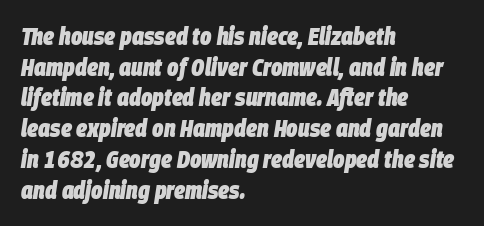
The image shows 24 px bold type, italic (leaning right); set left-aligned, normal line spacing (1.28x), normal letter spacing, not underlined.
